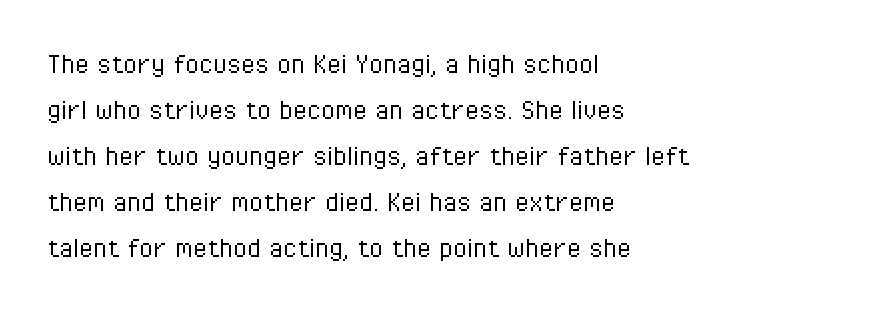
The image shows 32 px light, condensed sans-serif type, upright; set left-aligned, normal line spacing (1.44x), normal letter spacing, not underlined; low stroke contrast and a medium x-height.
